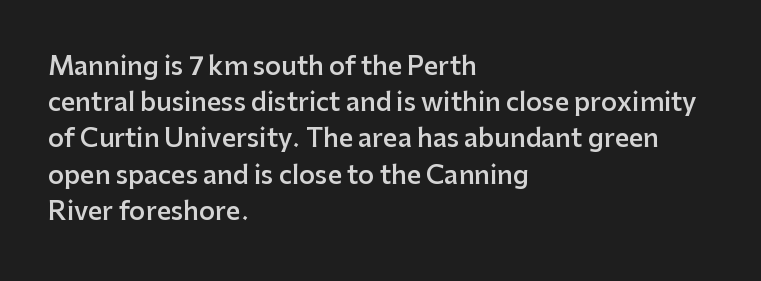
Q: Is the text bold? A: Semi-bold.
Q: Is the text italic (slanted)? A: No, it is upright.
Q: Is the text underlined? A: No.
Q: How is the paragraph aligned? A: Left-aligned.
Q: Is the spacing between letters normal or unusually wide? A: Normal.
Q: Is the spacing between lines tight, normal or loose? A: Normal.
